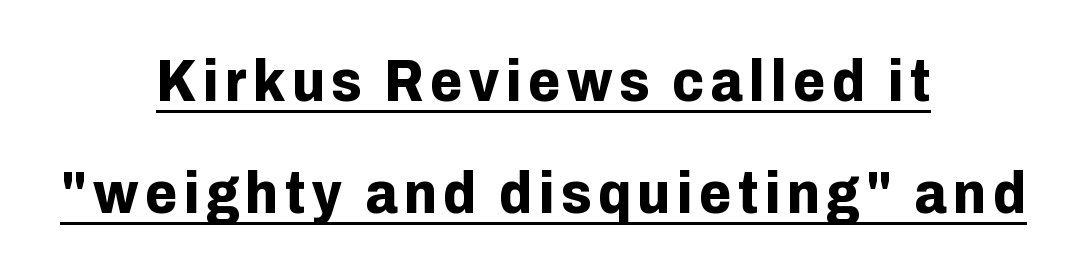
{"serif": "no", "italic": "no", "bold": "yes", "weight": "bold", "width": "normal", "stroke_contrast": "low", "x_height": "medium", "monospaced": "no", "underline": "yes", "align": "center", "line_spacing": "loose", "line_spacing_ratio": 1.9, "glyph_px": 59}
